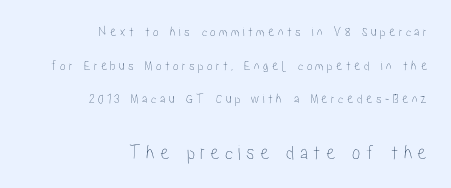
The image shows 21 px text type, upright; set right-aligned, loose line spacing (2.4x), unusually wide letter spacing (+0.24 em), not underlined; the second (bottom) block is 1.5x larger.
